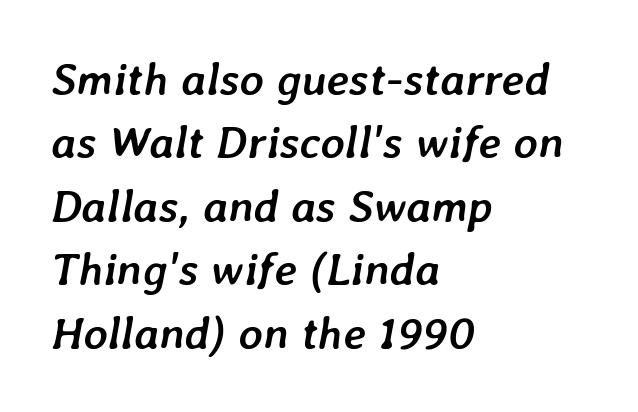
The image shows 46 px semibold type, italic (leaning right); set left-aligned, normal line spacing (1.38x), normal letter spacing, not underlined; low stroke contrast and a medium x-height.
